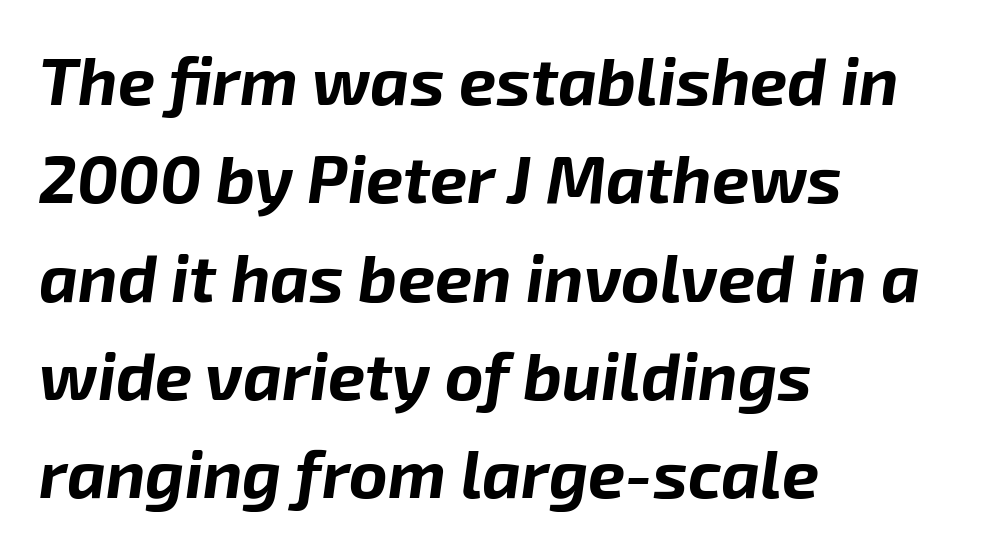
The image shows 66 px bold type, italic (leaning right); set left-aligned, normal line spacing (1.49x), normal letter spacing, not underlined; low stroke contrast and a medium x-height.
